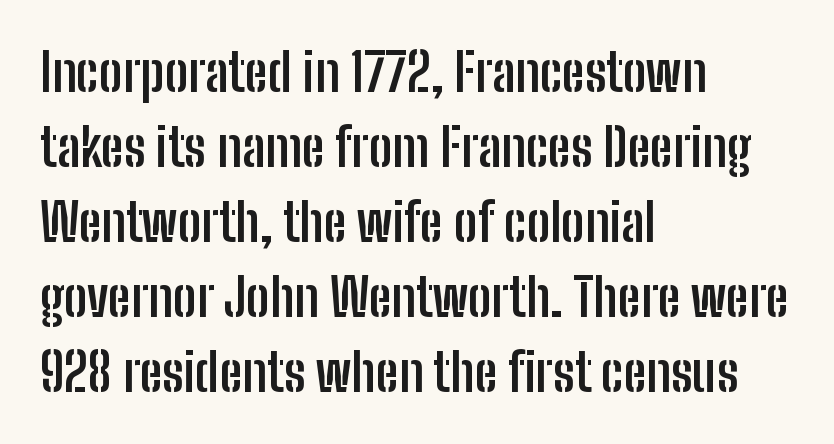
{"serif": "no", "italic": "no", "bold": "yes", "weight": "semibold", "width": "condensed", "stroke_contrast": "low", "x_height": "medium", "monospaced": "no", "underline": "no", "align": "left", "line_spacing": "normal", "line_spacing_ratio": 1.44, "letter_spacing": "normal", "letter_spacing_em": 0.0, "glyph_px": 52}
